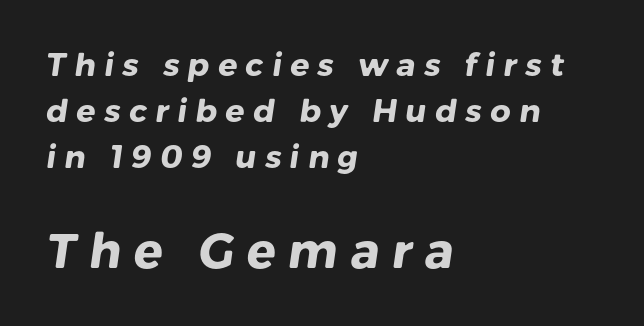
The image shows 48 px heavy sans-serif type; set left-aligned, normal line spacing (1.43x), unusually wide letter spacing (+0.26 em), not underlined; the second (bottom) block is 1.5x larger; low stroke contrast and a medium x-height.
